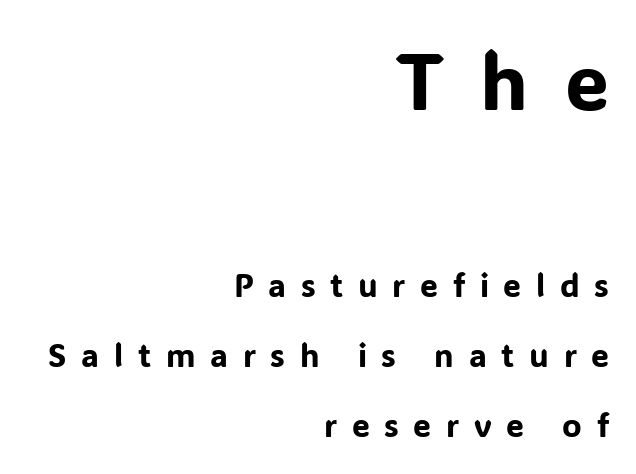
The image shows 79 px sans-serif type, upright; set right-aligned, loose line spacing (2.19x), unusually wide letter spacing (+0.46 em), not underlined; the first (top) block is 2.47x larger; low stroke contrast and a medium x-height.
